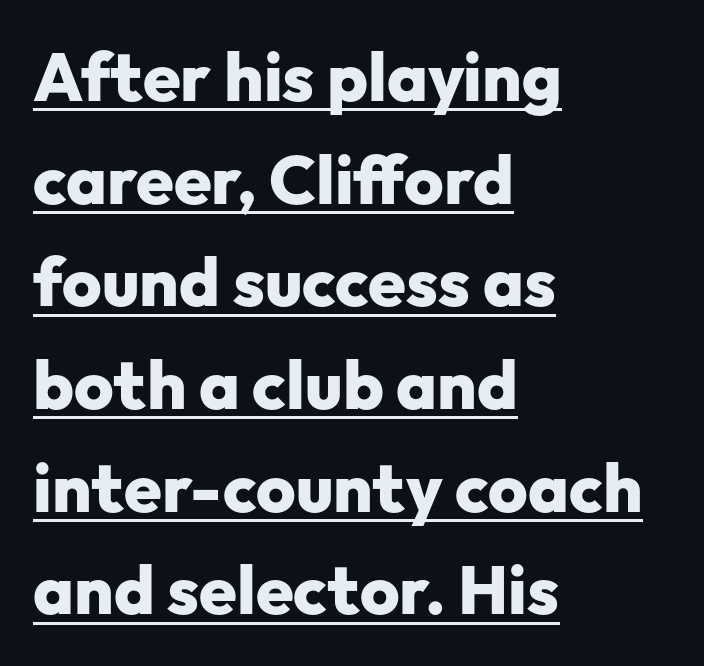
Spacing between characters is what you'd get straight out of the box. The rendered words wear a rule along their underside. The block of text has a typical density, with ordinary space between rows. The setting favours the left margin, as ordinary paragraphs usually do. A dark, heavy texture on the line: the type is bold. The font family rendered here belongs to the sans-serif group.
